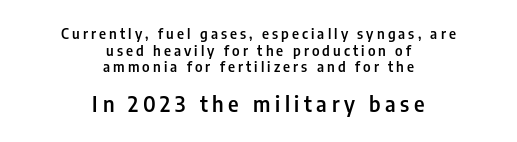
The image shows 21 px text type, upright; set centered, line spacing 1.18x, unusually wide letter spacing (+0.22 em), not underlined; the second (bottom) block is 1.5x larger.
